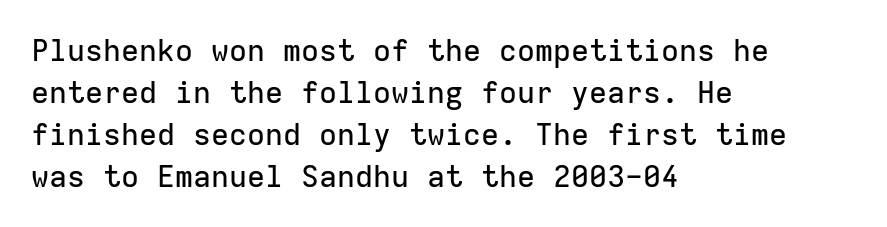
{"serif": "no", "italic": "no", "width": "normal", "stroke_contrast": "low", "x_height": "medium", "monospaced": "yes", "underline": "no", "align": "left", "line_spacing": "normal", "line_spacing_ratio": 1.4, "letter_spacing": "normal", "letter_spacing_em": 0.0, "glyph_px": 30}
